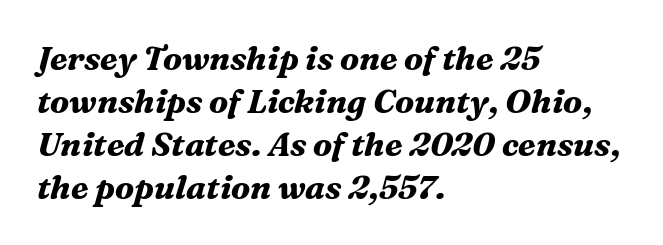
{"serif": "yes", "italic": "yes", "lean": "right", "slant_degrees": 16, "bold": "yes", "weight": "bold", "width": "normal", "stroke_contrast": "medium", "x_height": "medium", "monospaced": "no", "underline": "no", "align": "left", "line_spacing": "normal", "line_spacing_ratio": 1.3, "letter_spacing": "normal", "letter_spacing_em": 0.0, "glyph_px": 33}
